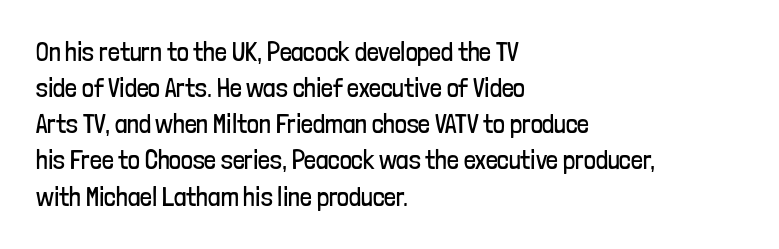
Teacher's note: observe the even left margin — that is flush-left alignment. Students, note that the glyphs here touch the page at normal intervals. Do the letters lean? They stand straight. Descenders hang freely into open space. Stem width sits at or under what a default text font uses.
